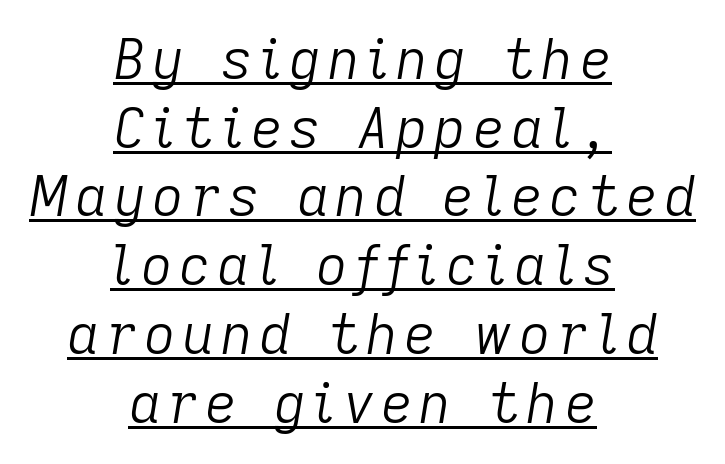
{"italic": "yes", "lean": "right", "slant_degrees": 9, "bold": "no", "weight": "light", "width": "normal", "stroke_contrast": "low", "x_height": "medium", "monospaced": "no", "underline": "yes", "align": "center", "line_spacing": "normal", "line_spacing_ratio": 1.25, "glyph_px": 55}
